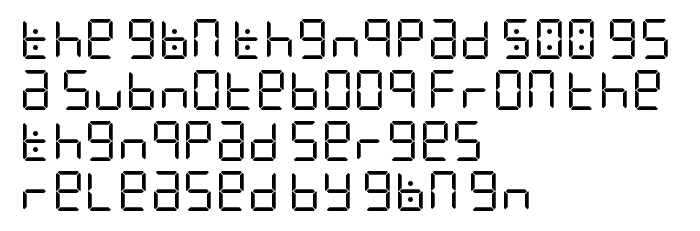
Q: Is the text bold? A: No.
Q: Is the text italic (slanted)? A: No, it is upright.
Q: Is the typeface a serif or a sans-serif typeface? A: Sans-serif.
Q: Is the text underlined? A: No.
Q: How is the paragraph aligned? A: Left-aligned.
Q: Is the spacing between letters normal or unusually wide? A: Normal.
Q: Is the spacing between lines tight, normal or loose? A: Normal.
Q: Width (condensed, normal, or wide)? A: Condensed.
Q: Stroke contrast? A: Low.
Q: x-height? A: Large.
